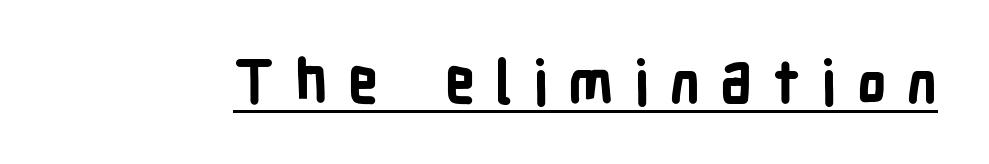
{"serif": "no", "italic": "no", "bold": "yes", "weight": "bold", "width": "condensed", "stroke_contrast": "low", "x_height": "medium", "monospaced": "no", "underline": "yes", "letter_spacing": "wide", "letter_spacing_em": 0.34, "glyph_px": 59}
